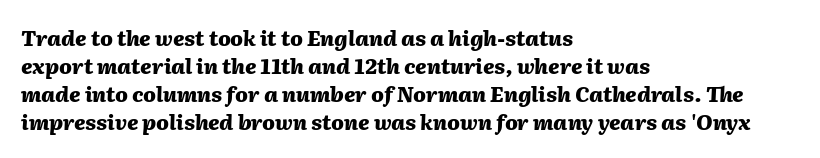
If you drew a ruler down the left edge, every line would touch it. Whoever set this chose a conventional vertical rhythm. Typographic density is high because the face is bold. The strip under each line holds only bare page. The tracking reads as untouched default to a designer's eye. Posture: slanted.
